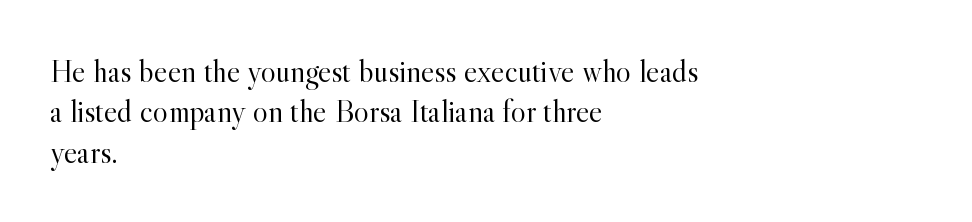
The setting favours the left margin, as ordinary paragraphs usually do. Looks like regular typesetting: each glyph gets only the width it needs. Designer's note — italics off, roman on. The lines sit at an ordinary, default distance from one another. The specimen omits any rule beneath the text block's lines. Counters stay open thanks to moderate or lighter strokes.
